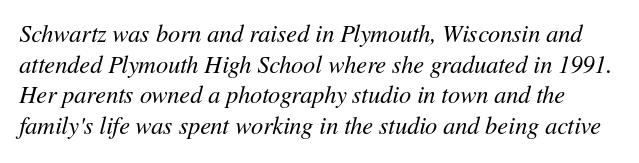
The image shows 24 px text type, italic (leaning right); set normal line spacing (1.28x), normal letter spacing, not underlined.
